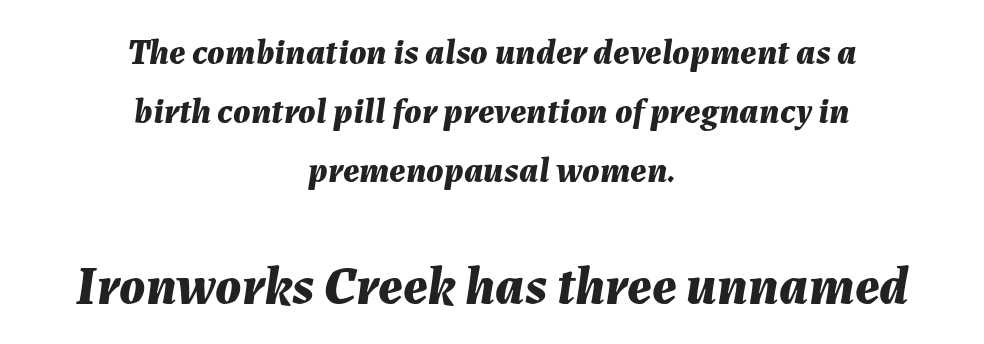
{"italic": "yes", "lean": "right", "slant_degrees": 7, "bold": "yes", "weight": "bold", "width": "normal", "stroke_contrast": "medium", "x_height": "medium", "monospaced": "no", "underline": "no", "align": "center", "line_spacing": "normal", "line_spacing_ratio": 1.64, "letter_spacing": "normal", "letter_spacing_em": 0.0, "larger_block": "second", "size_ratio": 1.5, "glyph_px": 54}
